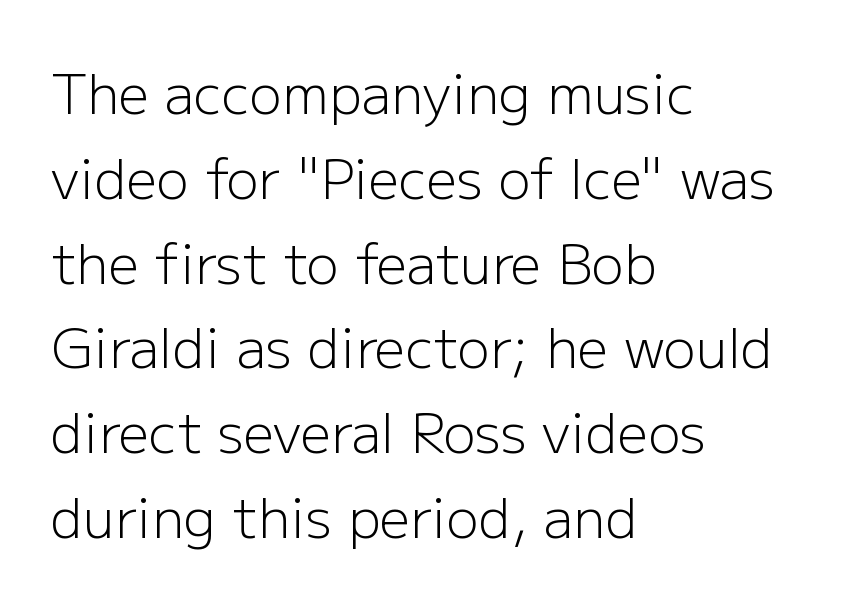
{"serif": "no", "italic": "no", "bold": "no", "weight": "light", "width": "normal", "stroke_contrast": "low", "x_height": "medium", "monospaced": "no", "underline": "no", "align": "left", "line_spacing": "normal", "line_spacing_ratio": 1.57, "letter_spacing": "normal", "letter_spacing_em": 0.0, "glyph_px": 54}
